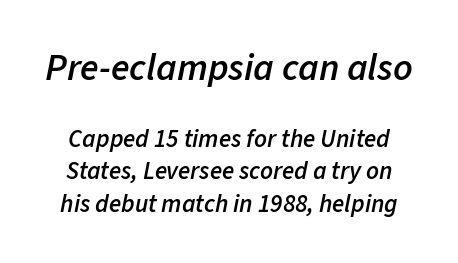
The image shows 38 px semibold type, italic (leaning right); set normal line spacing (1.3x), normal letter spacing, not underlined; the first (top) block is 1.52x larger; low stroke contrast and a medium x-height.
